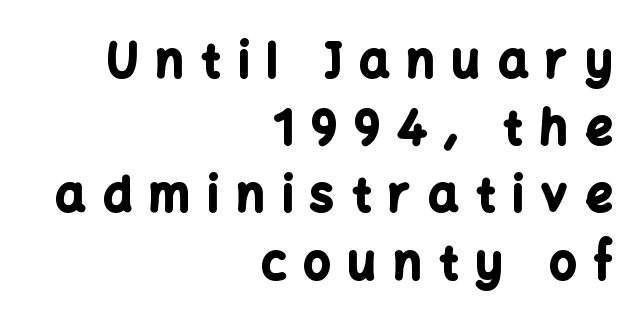
Q: Is the text bold? A: Yes.
Q: Is the text italic (slanted)? A: No, it is upright.
Q: Is the typeface a serif or a sans-serif typeface? A: Sans-serif.
Q: Is the text underlined? A: No.
Q: How is the paragraph aligned? A: Right-aligned.
Q: Is the spacing between letters normal or unusually wide? A: Unusually wide.
Q: Is the spacing between lines tight, normal or loose? A: Normal.
Q: Width (condensed, normal, or wide)? A: Normal.
Q: Stroke contrast? A: Low.
Q: x-height? A: Medium.
Q: Monospaced? A: No.
